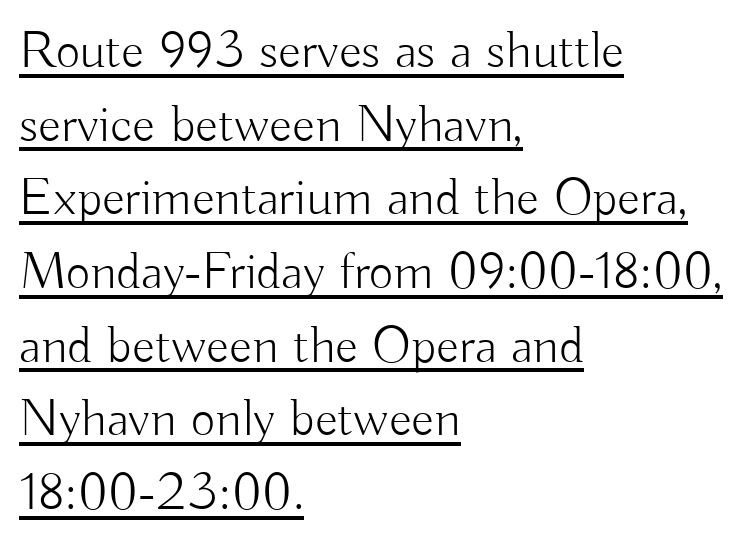
Q: Is the text bold? A: No.
Q: Is the text italic (slanted)? A: No, it is upright.
Q: Is the typeface a serif or a sans-serif typeface? A: Sans-serif.
Q: Is the text underlined? A: Yes.
Q: How is the paragraph aligned? A: Left-aligned.
Q: Is the spacing between letters normal or unusually wide? A: Normal.
Q: Is the spacing between lines tight, normal or loose? A: Normal.
Q: Width (condensed, normal, or wide)? A: Normal.
Q: Stroke contrast? A: Low.
Q: x-height? A: Small.
Q: Monospaced? A: No.
